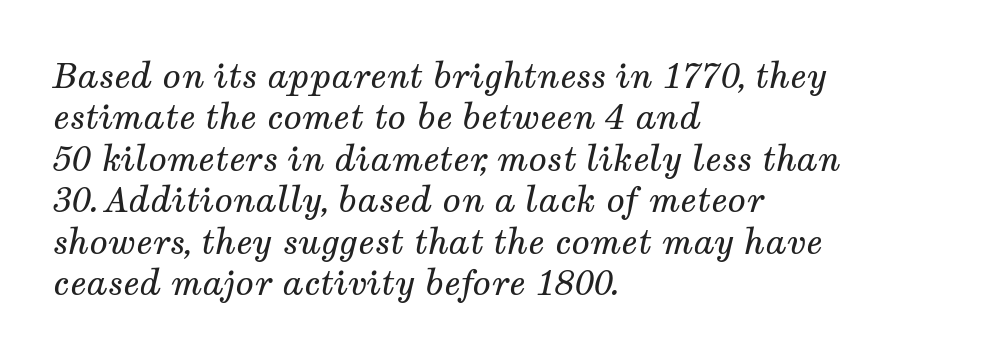
Q: Is the text bold? A: No.
Q: Is the text italic (slanted)? A: Yes, it leans right by about 12 degrees.
Q: Is the typeface a serif or a sans-serif typeface? A: Serif.
Q: Is the text underlined? A: No.
Q: How is the paragraph aligned? A: Left-aligned.
Q: Is the spacing between letters normal or unusually wide? A: Normal.
Q: Width (condensed, normal, or wide)? A: Normal.
Q: Stroke contrast? A: Medium.
Q: x-height? A: Medium.
Q: Monospaced? A: No.
